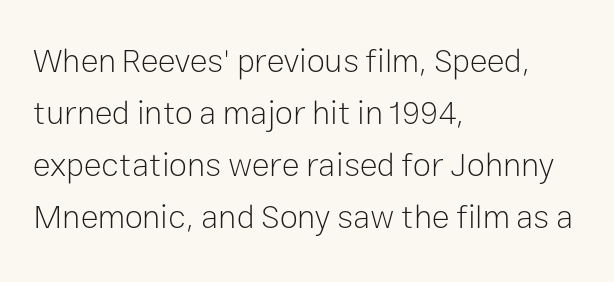
The image shows 33 px light sans-serif type, upright; set left-aligned, normal line spacing (1.58x), normal letter spacing, not underlined; low stroke contrast and a medium x-height.
